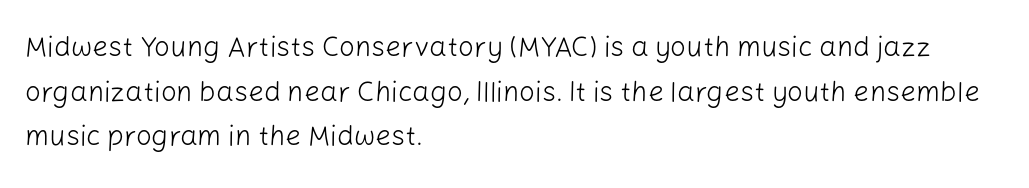
The image shows 28 px light sans-serif type, upright; set left-aligned, normal line spacing (1.59x), normal letter spacing, not underlined; low stroke contrast and a medium x-height.
